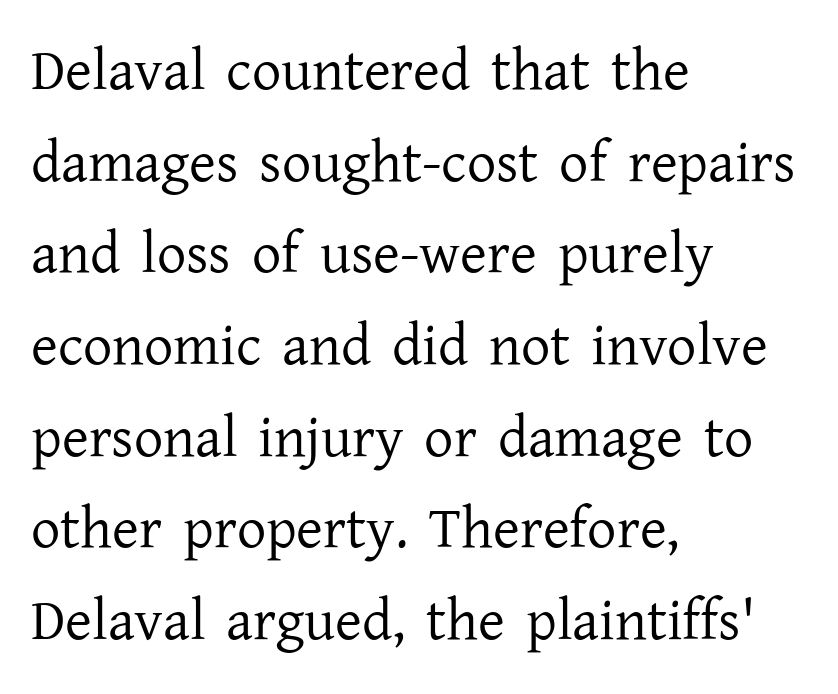
Note the varied advance widths — an 'i' is clearly narrower than an 'm'. This is not heavy type; no bold has been used. Line spacing here is normal. Underlining? Definitely not there. What stands out about the letter spacing? Nothing — it is the standard amount.
